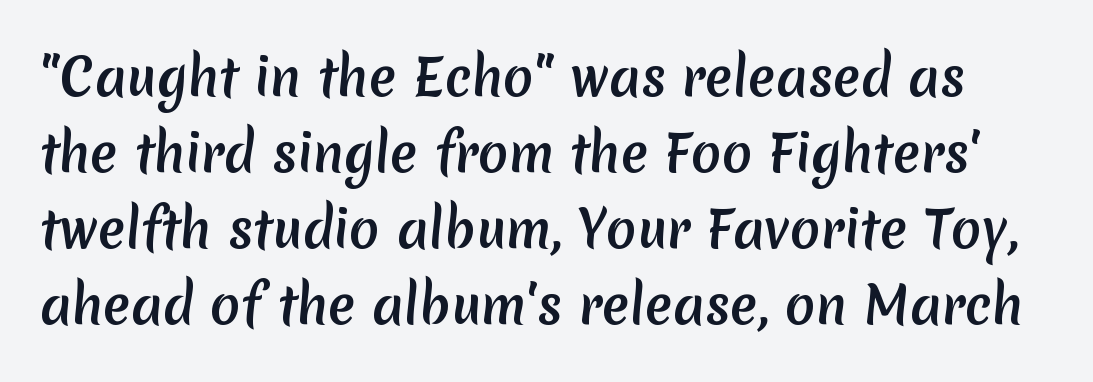
The image shows 50 px sans-serif type; set normal line spacing (1.52x), normal letter spacing, not underlined; medium stroke contrast and a medium x-height.
